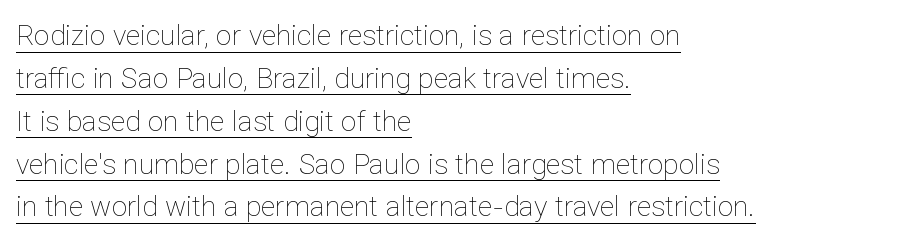
Q: Is the text bold? A: No.
Q: Is the text italic (slanted)? A: No, it is upright.
Q: Is the text underlined? A: Yes.
Q: How is the paragraph aligned? A: Left-aligned.
Q: Is the spacing between letters normal or unusually wide? A: Normal.
Q: Is the spacing between lines tight, normal or loose? A: Normal.
Q: Width (condensed, normal, or wide)? A: Normal.
Q: Stroke contrast? A: Low.
Q: x-height? A: Medium.
Q: Monospaced? A: No.
